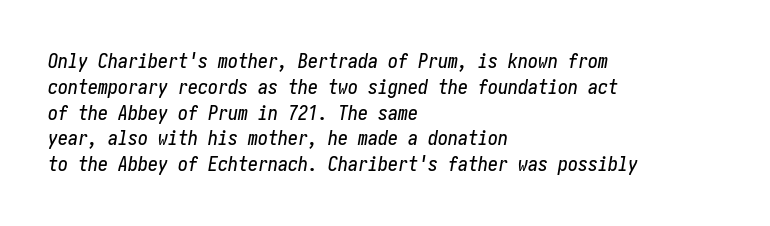
{"italic": "yes", "lean": "right", "slant_degrees": 10, "underline": "no", "align": "left", "line_spacing": "normal", "line_spacing_ratio": 1.29, "letter_spacing": "normal", "letter_spacing_em": 0.0, "glyph_px": 20}
